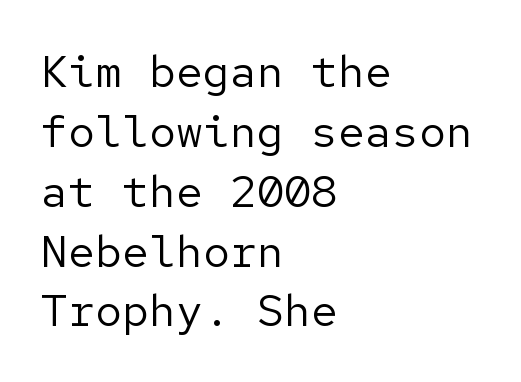
{"serif": "no", "italic": "no", "bold": "no", "weight": "regular", "width": "normal", "stroke_contrast": "low", "x_height": "medium", "underline": "no", "align": "left", "line_spacing": "normal", "line_spacing_ratio": 1.33, "letter_spacing": "normal", "letter_spacing_em": 0.0, "glyph_px": 45}
